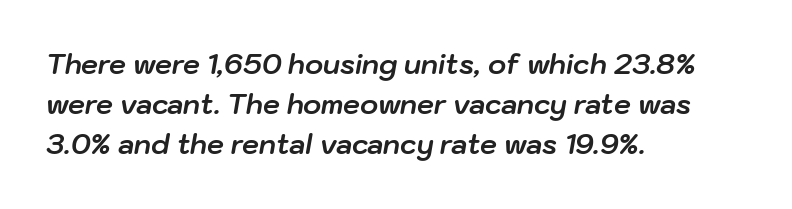
Descenders are the only things crossing below the line. The compositor pushed each line to the left boundary. Normally led — the rows are evenly, conventionally spaced. What weight is shown? A full bold with thick strokes. Characters follow at the spacing the type designer built in. Does the lettering tilt? It does — this is italic.
